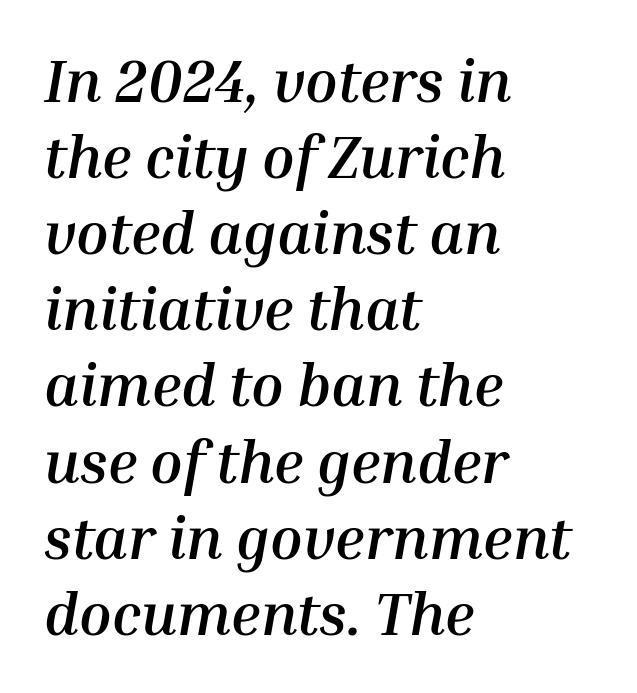
Q: Is the text bold? A: Yes.
Q: Is the text italic (slanted)? A: Yes, it leans right by about 10 degrees.
Q: Is the text underlined? A: No.
Q: How is the paragraph aligned? A: Left-aligned.
Q: Is the spacing between letters normal or unusually wide? A: Normal.
Q: Is the spacing between lines tight, normal or loose? A: Normal.
Q: Width (condensed, normal, or wide)? A: Normal.
Q: Stroke contrast? A: Medium.
Q: x-height? A: Medium.
Q: Monospaced? A: No.
